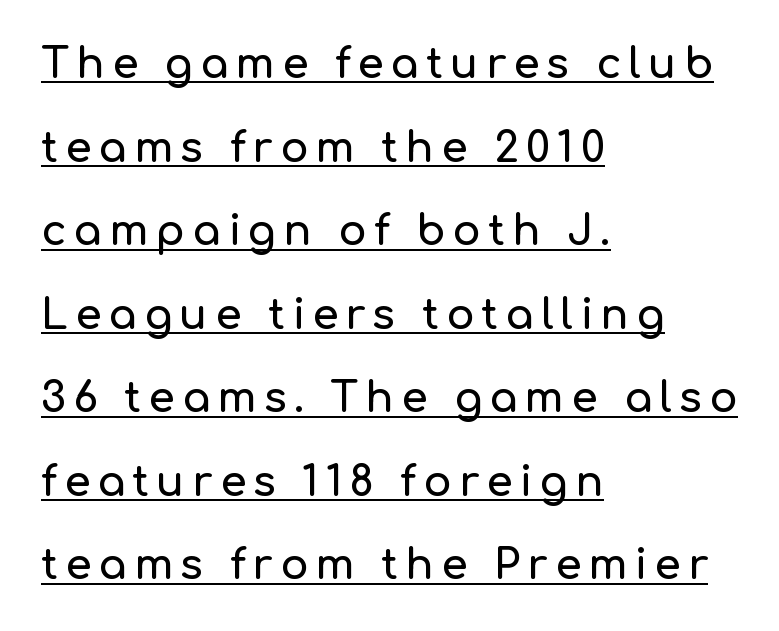
{"serif": "no", "italic": "no", "width": "normal", "stroke_contrast": "low", "x_height": "medium", "monospaced": "no", "underline": "yes", "align": "left", "line_spacing": "loose", "line_spacing_ratio": 1.99, "glyph_px": 42}
